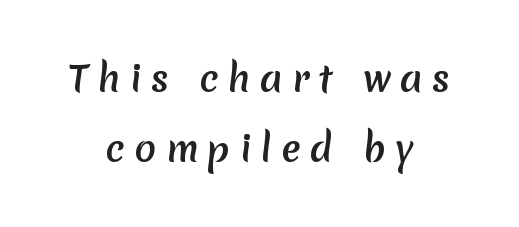
The image shows 36 px semibold sans-serif type; set centered, loose line spacing (1.94x), unusually wide letter spacing (+0.26 em), not underlined; low stroke contrast and a medium x-height.
